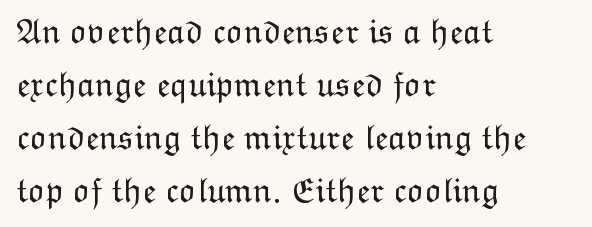
The typesetter chose a ragged-right arrangement here. Honestly, there is no underline to notice here at all. Whoever set this chose a conventional vertical rhythm. Spacing verdict: proportional, widths tailored to each character.
